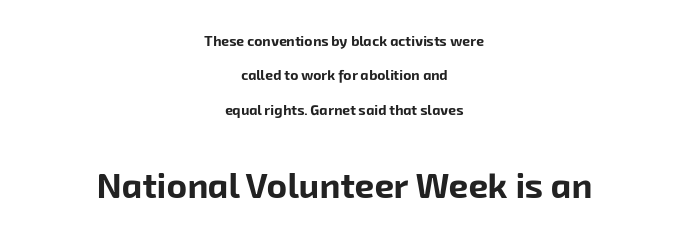
The image shows 35 px bold sans-serif type; set centered, loose line spacing (2.46x), normal letter spacing, not underlined; the second (bottom) block is 2.5x larger; low stroke contrast and a medium x-height.
